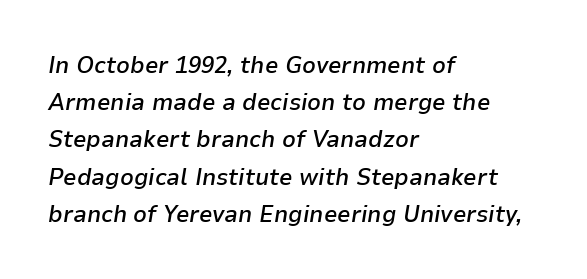
Q: Is the text bold? A: Semi-bold.
Q: Is the text italic (slanted)? A: Yes, it leans right by about 9 degrees.
Q: Is the text underlined? A: No.
Q: How is the paragraph aligned? A: Left-aligned.
Q: Is the spacing between letters normal or unusually wide? A: Normal.
Q: Is the spacing between lines tight, normal or loose? A: Normal.
